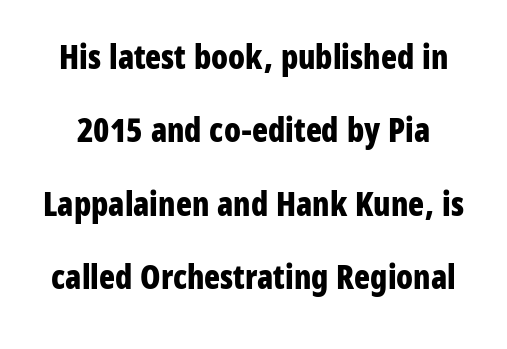
This is roman type, the default non-slanted kind. These lines are rendered in a variable-pitch font. The vertical gap from one line to the next is large. These lines are composed in type without serifs.
